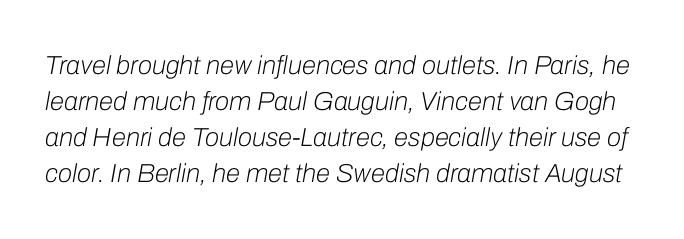
The image shows 26 px text type, italic (leaning right); set normal line spacing (1.39x), normal letter spacing, not underlined.
